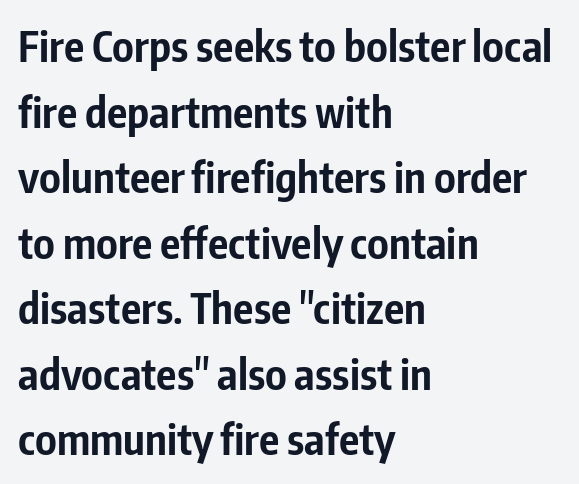
The image shows 42 px bold, condensed sans-serif type, upright; set left-aligned, normal line spacing (1.56x), normal letter spacing, not underlined; low stroke contrast and a medium x-height.
